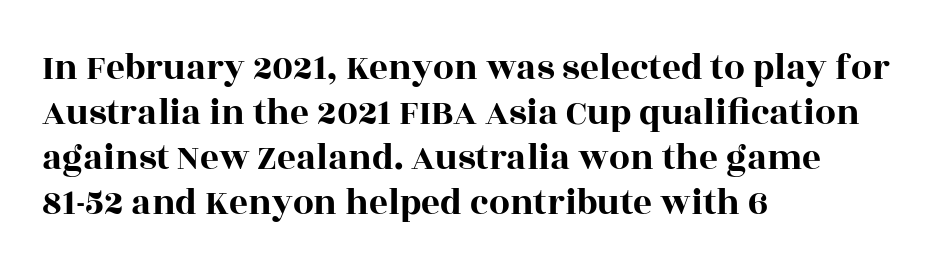
The image shows 37 px wide serif type, upright; set left-aligned, line spacing 1.22x, normal letter spacing, not underlined; a large x-height.
